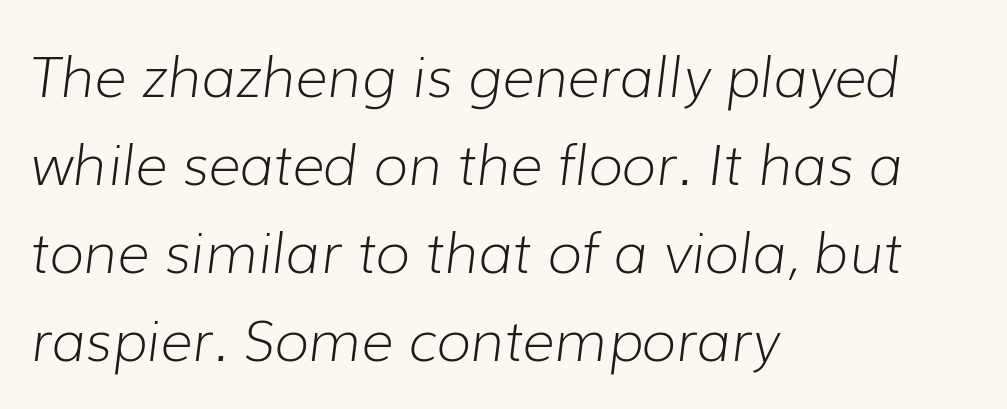
Which margin do the lines hug? The left one — the right edge is uneven. Here the designer chose a conventional face with non-uniform glyph widths. The face looks like a standard text weight, possibly lighter. Quick note: underline off. Vertical spacing — default. The glyphs look as if they've been sheared to an angle.
